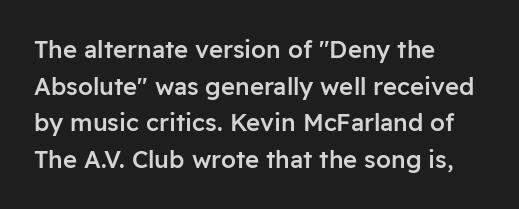
Q: Is the text bold? A: Semi-bold.
Q: Is the text italic (slanted)? A: No, it is upright.
Q: Is the text underlined? A: No.
Q: How is the paragraph aligned? A: Left-aligned.
Q: Is the spacing between letters normal or unusually wide? A: Normal.
Q: Is the spacing between lines tight, normal or loose? A: Normal.
